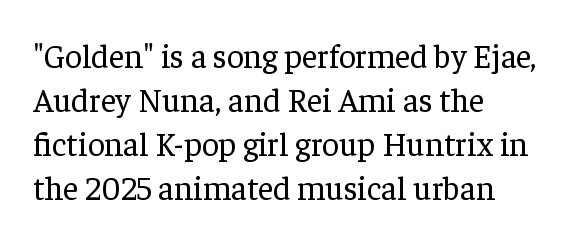
The letters advance in unequal steps, a hallmark of proportional type. The face used here is rendered with its standard letterfit. The lines in this sample share a left origin and differ only in where they stop. Check the space under the baseline: it is left empty. This block has exactly the height ordinary leading produces. Is this a sans? No — the strokes have serifs.
